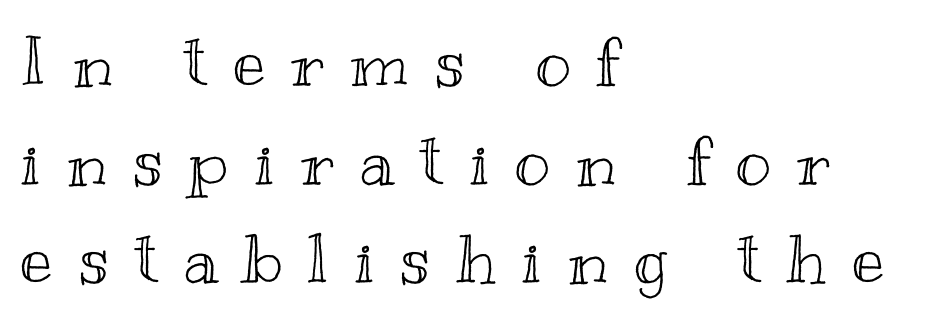
Q: Is the text italic (slanted)? A: No, it is upright.
Q: Is the text underlined? A: No.
Q: How is the paragraph aligned? A: Left-aligned.
Q: Is the spacing between letters normal or unusually wide? A: Unusually wide.
Q: Is the spacing between lines tight, normal or loose? A: Normal.
Q: Width (condensed, normal, or wide)? A: Wide.
Q: x-height? A: Small.
Q: Monospaced? A: No.
